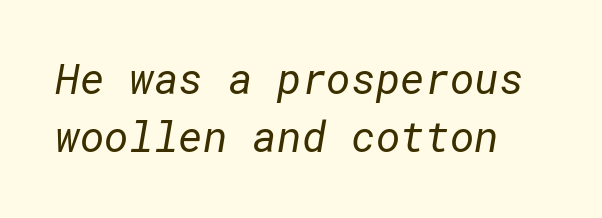
Q: Is the text bold? A: No.
Q: Is the typeface a serif or a sans-serif typeface? A: Sans-serif.
Q: Is the text underlined? A: No.
Q: Is the spacing between letters normal or unusually wide? A: Normal.
Q: Is the spacing between lines tight, normal or loose? A: Normal.
Q: Width (condensed, normal, or wide)? A: Normal.
Q: Stroke contrast? A: Low.
Q: x-height? A: Medium.
